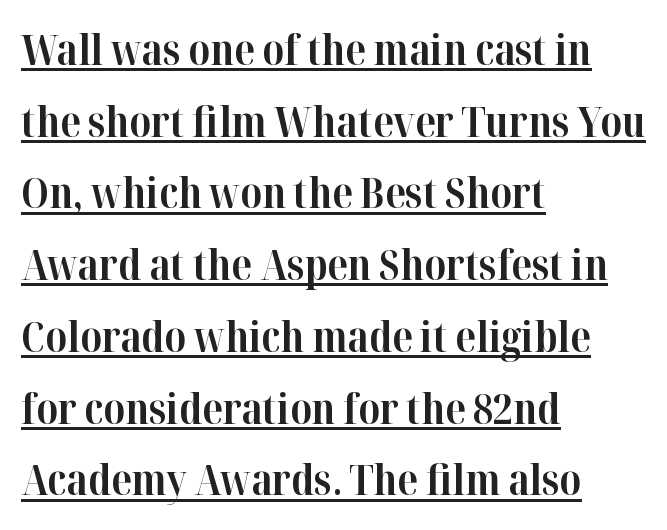
{"serif": "yes", "italic": "no", "bold": "yes", "weight": "bold", "width": "normal", "stroke_contrast": "high", "x_height": "medium", "monospaced": "no", "underline": "yes", "align": "left", "line_spacing_ratio": 1.75, "letter_spacing": "normal", "letter_spacing_em": 0.0, "glyph_px": 41}
